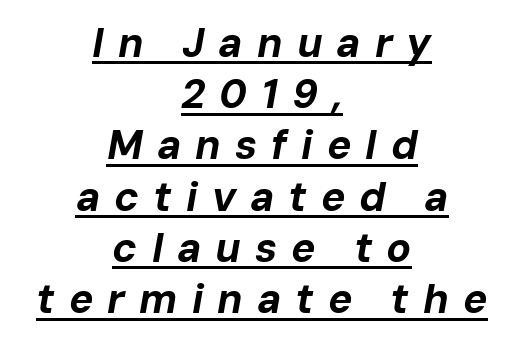
The image shows 41 px bold type, italic (leaning right); set centered, normal line spacing (1.25x), unusually wide letter spacing (+0.34 em), underlined; low stroke contrast and a medium x-height.
